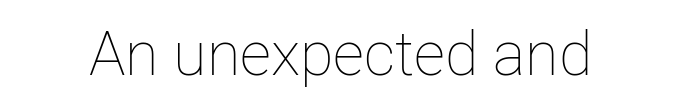
Just letters on the line, the space beneath them empty. These lines were composed using upright roman letters. The passage shown is typed in a proportional face where columns would drift. Inter-character spacing is left at the font's built-in metrics. The cut favours lightness, reaching ordinary text weight at its darkest.
